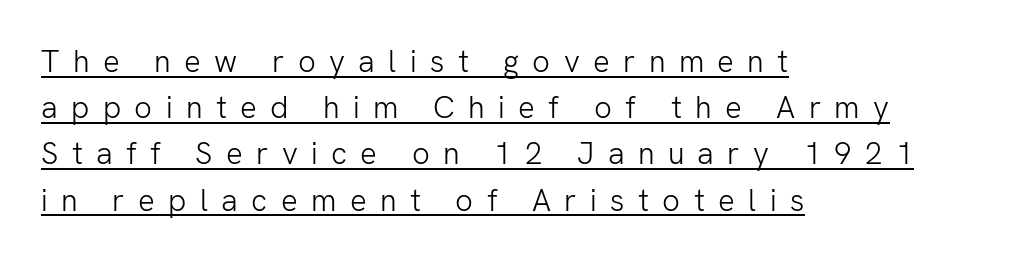
Q: Is the text bold? A: No.
Q: Is the text italic (slanted)? A: No, it is upright.
Q: Is the typeface a serif or a sans-serif typeface? A: Sans-serif.
Q: Is the text underlined? A: Yes.
Q: How is the paragraph aligned? A: Left-aligned.
Q: Is the spacing between letters normal or unusually wide? A: Unusually wide.
Q: Is the spacing between lines tight, normal or loose? A: Normal.
Q: Width (condensed, normal, or wide)? A: Normal.
Q: Stroke contrast? A: Low.
Q: x-height? A: Medium.
Q: Monospaced? A: No.
